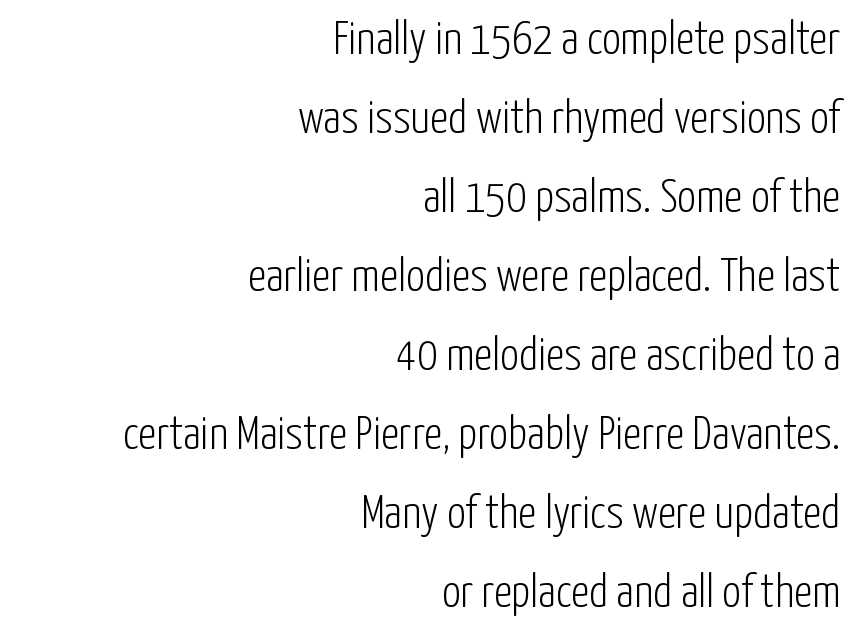
Q: Is the text bold? A: No.
Q: Is the text italic (slanted)? A: No, it is upright.
Q: Is the typeface a serif or a sans-serif typeface? A: Sans-serif.
Q: Is the text underlined? A: No.
Q: How is the paragraph aligned? A: Right-aligned.
Q: Is the spacing between letters normal or unusually wide? A: Normal.
Q: Is the spacing between lines tight, normal or loose? A: Normal.
Q: Width (condensed, normal, or wide)? A: Condensed.
Q: Stroke contrast? A: Low.
Q: x-height? A: Medium.
Q: Monospaced? A: No.
